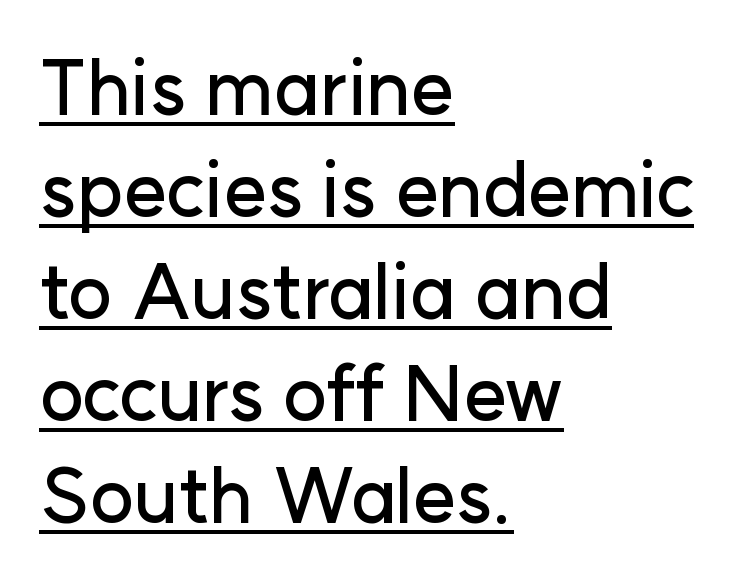
{"serif": "no", "italic": "no", "width": "normal", "stroke_contrast": "low", "x_height": "medium", "monospaced": "no", "underline": "yes", "align": "left", "line_spacing": "normal", "line_spacing_ratio": 1.36, "letter_spacing": "normal", "letter_spacing_em": 0.0, "glyph_px": 75}
